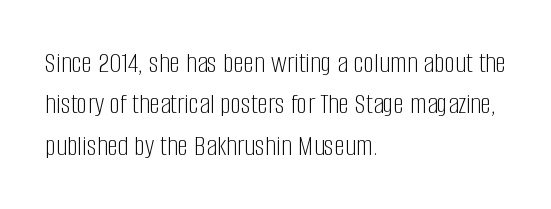
Successive baselines arrive at the customary interval. Teacher's note: observe the even left margin — that is flush-left alignment. Spacing verdict: proportional, widths tailored to each character. On a weight scale, this lands at 450 or below. You can tell from the bare stems that sans-serif type was used.
